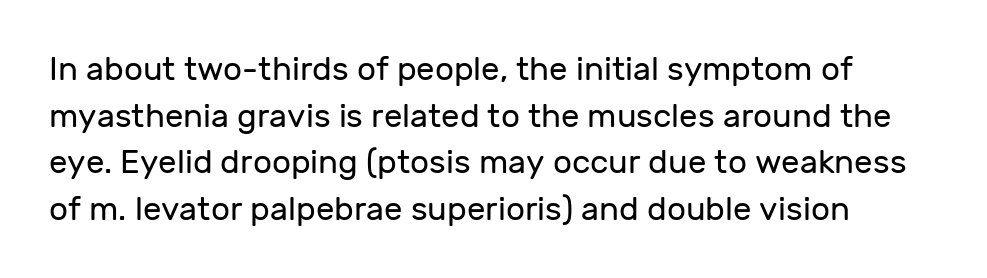
Think of a printed novel: that variable character pitch is what you see here. These lines are composed in type without serifs. Heft: none added — not bold. Nobody touched the tracking dial on this one. Nope, not italic — everything's standing straight. In terms of leading, this rendering sits right in the middle.
